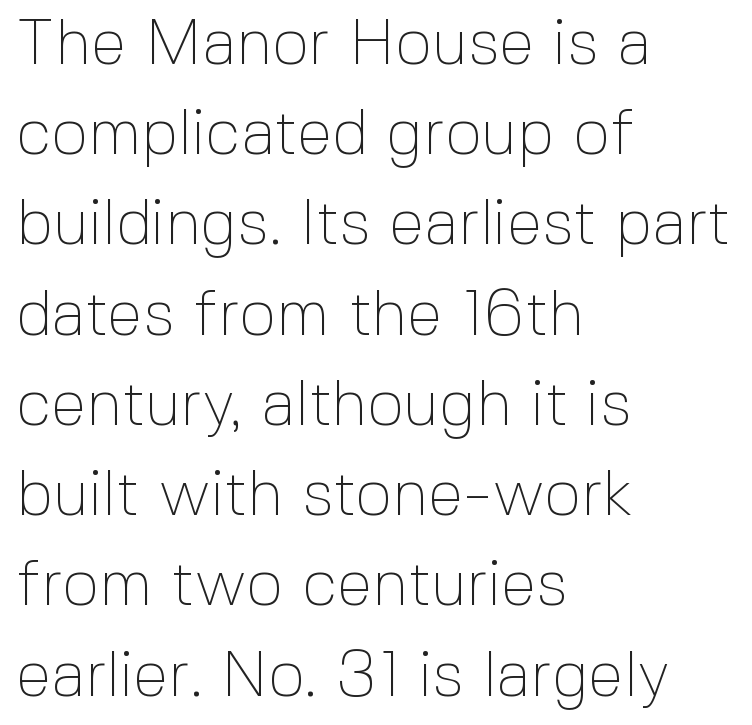
Spacing verdict: proportional, widths tailored to each character. This sample uses a sans-serif face. A classic flush-left, rag-right setting is used for this passage. The line texture is even and compact thanks to regular tracking. Ordinary non-slanted type is in use. Ink coverage per letter is moderate at most.
